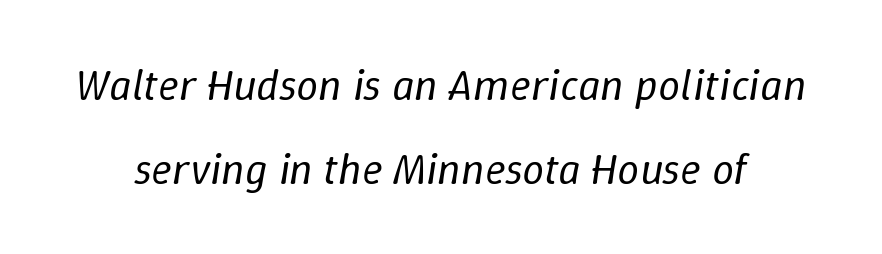
The image shows 44 px regular-weight type, italic (leaning right); set loose line spacing (1.92x), normal letter spacing, not underlined; low stroke contrast and a medium x-height.
